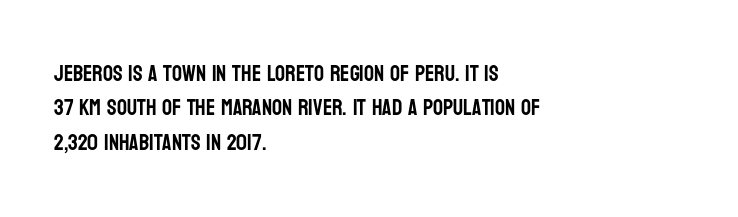
{"italic": "no", "underline": "no", "align": "left", "line_spacing": "normal", "line_spacing_ratio": 1.56, "letter_spacing": "normal", "letter_spacing_em": 0.0, "glyph_px": 22}
